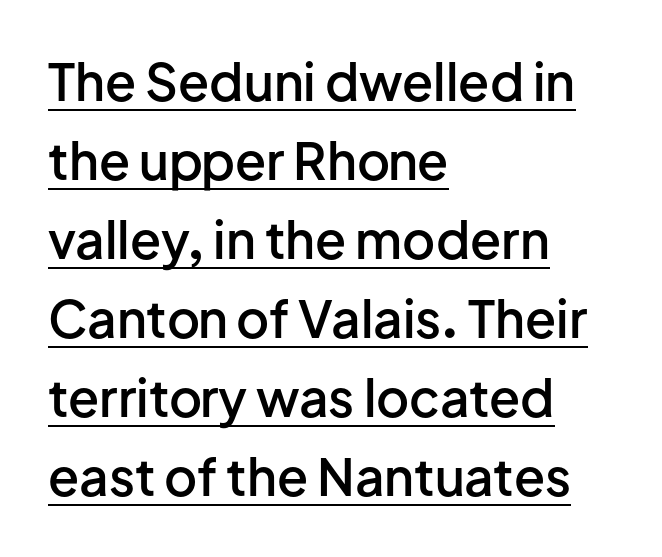
I'd call this a sans setting — the letters go barefoot. Ascenders rise straight up at ninety degrees. A typesetter would call this leading conventional body-copy spacing. Caption: standard tracking, unaltered.
